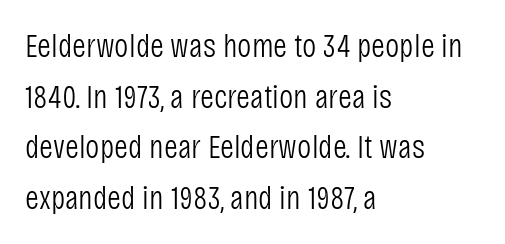
The image shows 34 px light, condensed sans-serif type, upright; set left-aligned, normal line spacing (1.49x), normal letter spacing, not underlined; low stroke contrast and a large x-height.
